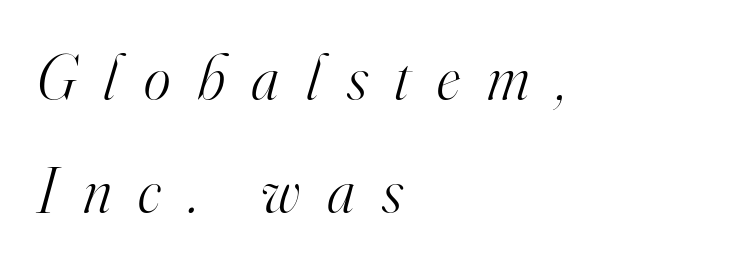
{"serif": "yes", "italic": "yes", "lean": "right", "slant_degrees": 16, "bold": "no", "weight": "light", "width": "normal", "stroke_contrast": "high", "x_height": "small", "monospaced": "no", "underline": "no", "align": "left", "line_spacing_ratio": 1.77, "letter_spacing": "wide", "letter_spacing_em": 0.42, "glyph_px": 64}
